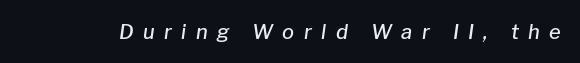
Q: Is the text bold? A: Semi-bold.
Q: Is the text italic (slanted)? A: Yes, it leans right by about 8 degrees.
Q: Is the text underlined? A: No.
Q: Is the spacing between letters normal or unusually wide? A: Unusually wide.
